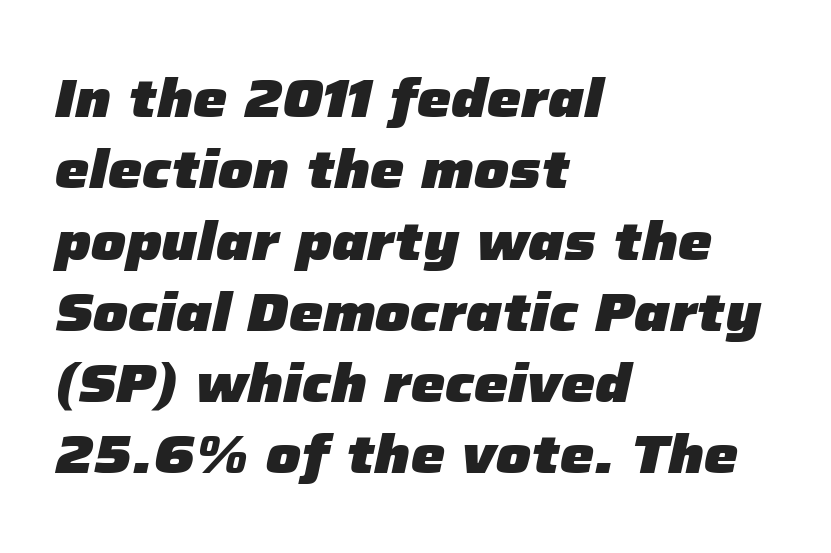
The image shows 54 px heavy type, italic (leaning right); set left-aligned, normal line spacing (1.32x), normal letter spacing, not underlined; low stroke contrast and a medium x-height.
